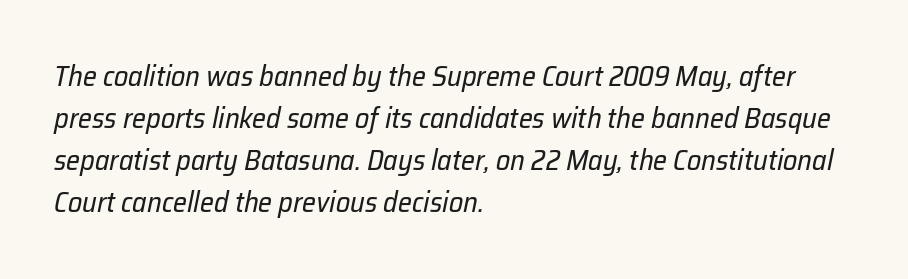
Note the varied advance widths — an 'i' is clearly narrower than an 'm'. Baseline-to-baseline distance is the conventional proportion of letter height. Is the type heavy? It reads as light-to-regular instead. Short note: letters normally spaced. The zone under the glyphs is completely vacant.
